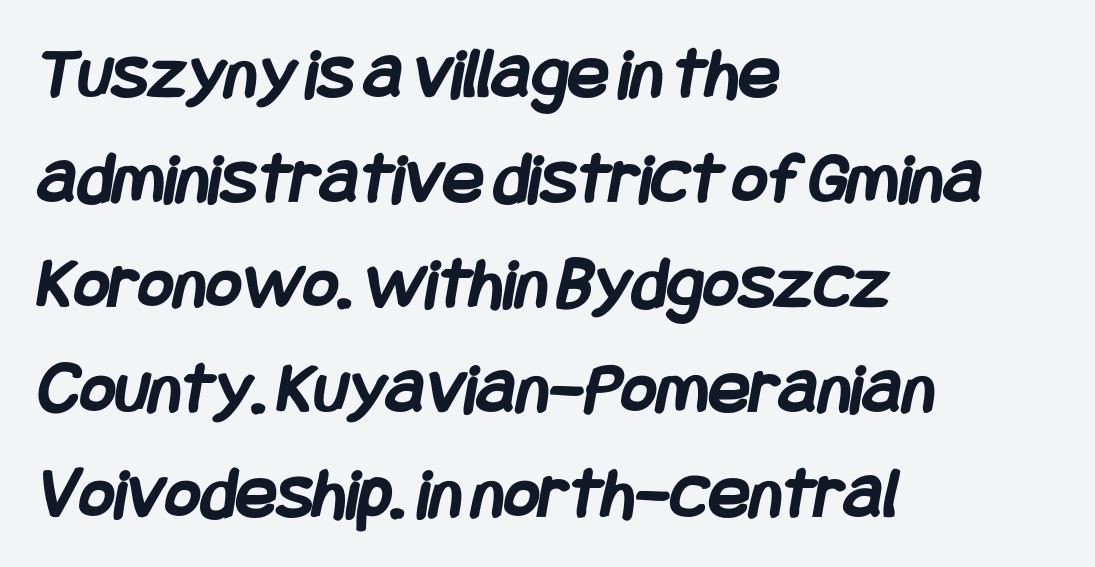
Q: Is the text bold? A: Yes.
Q: Is the typeface a serif or a sans-serif typeface? A: Sans-serif.
Q: Is the text underlined? A: No.
Q: How is the paragraph aligned? A: Left-aligned.
Q: Is the spacing between letters normal or unusually wide? A: Normal.
Q: Is the spacing between lines tight, normal or loose? A: Normal.
Q: Width (condensed, normal, or wide)? A: Condensed.
Q: Stroke contrast? A: Low.
Q: x-height? A: Large.
